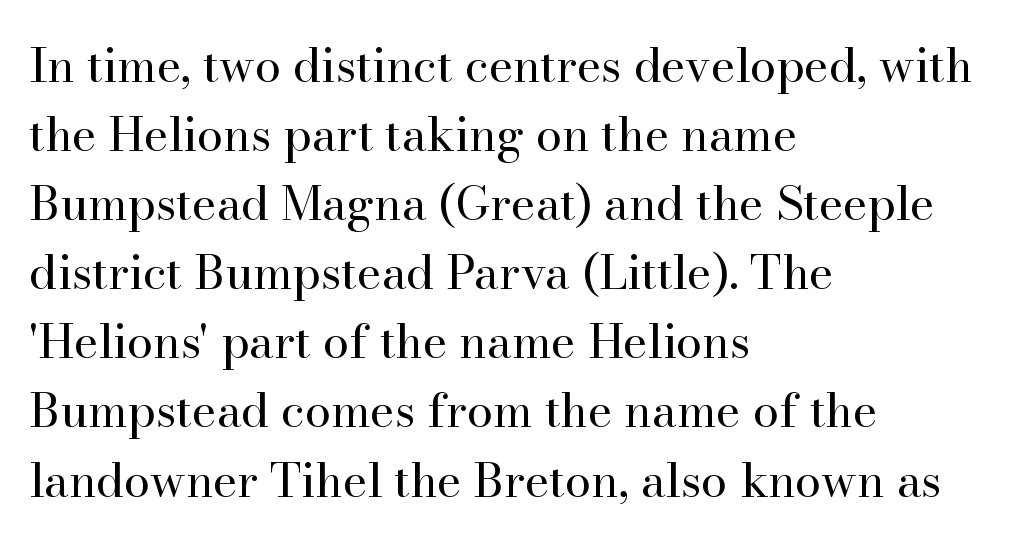
{"serif": "yes", "italic": "no", "bold": "no", "weight": "regular", "width": "normal", "stroke_contrast": "high", "x_height": "small", "monospaced": "no", "underline": "no", "align": "left", "line_spacing": "normal", "line_spacing_ratio": 1.47, "letter_spacing": "normal", "letter_spacing_em": 0.0, "glyph_px": 47}
